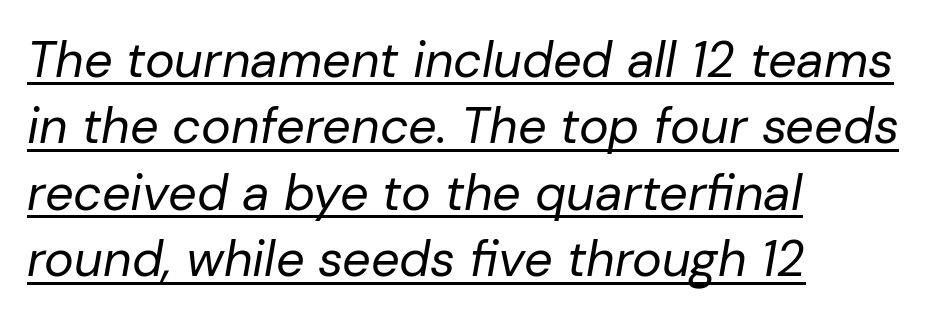
Q: Is the text bold? A: No.
Q: Is the text italic (slanted)? A: Yes, it leans right by about 10 degrees.
Q: Is the text underlined? A: Yes.
Q: How is the paragraph aligned? A: Left-aligned.
Q: Is the spacing between letters normal or unusually wide? A: Normal.
Q: Is the spacing between lines tight, normal or loose? A: Normal.
Q: Width (condensed, normal, or wide)? A: Normal.
Q: Stroke contrast? A: Low.
Q: x-height? A: Medium.
Q: Monospaced? A: No.
